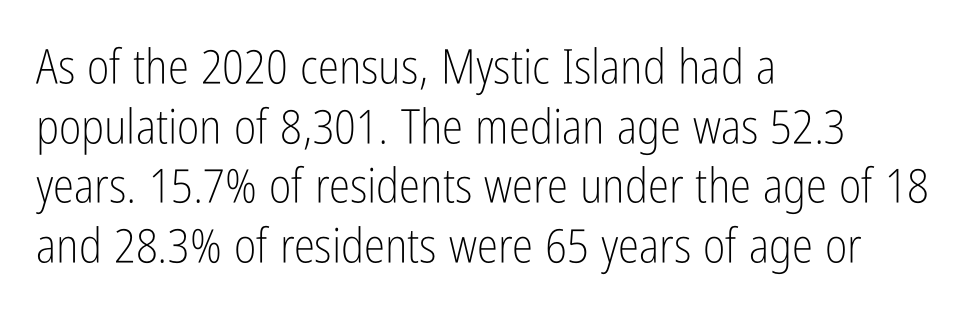
There is no visible air inserted between adjacent glyphs. The glyphs in this specimen are sans serif. Tall strokes in this sample are plumb rather than angled. Where is the straight margin? On the left. Stems and bowls with no extra thickness — not bold.
